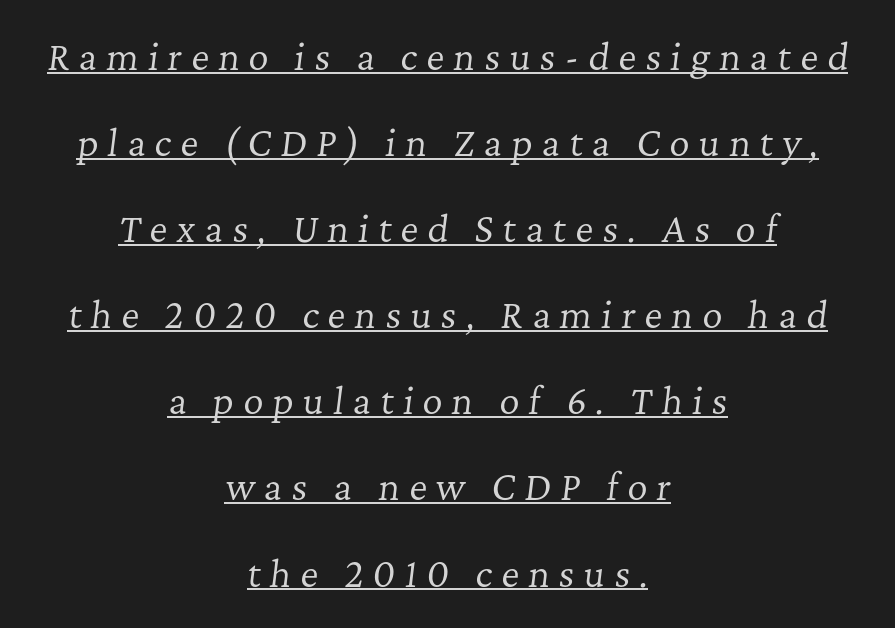
The image shows 35 px regular-weight serif type, italic (leaning right); set centered, loose line spacing (2.46x), unusually wide letter spacing (+0.26 em), underlined; low stroke contrast and a medium x-height.
